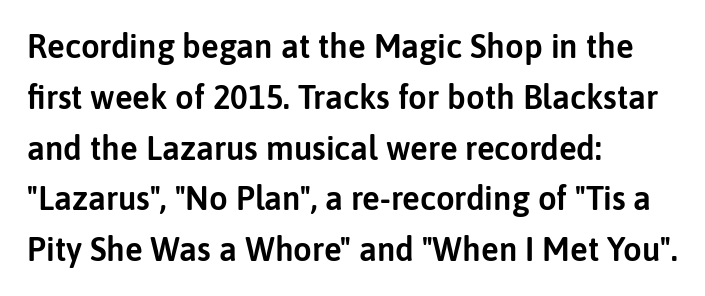
The image shows 33 px sans-serif type, upright; set left-aligned, normal line spacing (1.54x), normal letter spacing, not underlined; low stroke contrast and a medium x-height.
